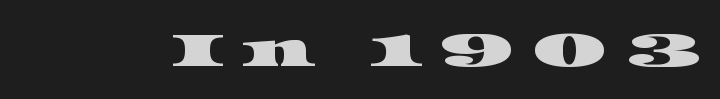
The image shows 49 px wide serif type; set unusually wide letter spacing (+0.33 em), not underlined; high stroke contrast and a large x-height.
